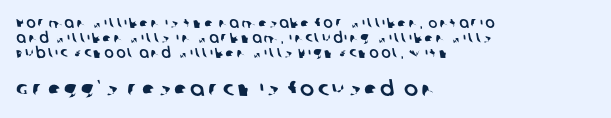
{"underline": "no", "align": "left", "line_spacing": "tight", "line_spacing_ratio": 1.07, "larger_block": "second", "size_ratio": 1.5, "glyph_px": 21}
